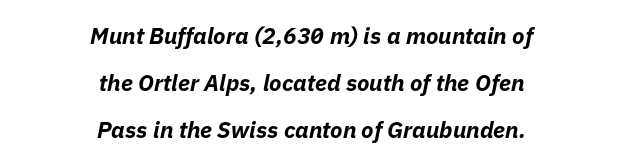
Descenders hang freely into open space. Honestly, the rows look like they've been pulled way apart. A dark, heavy texture on the line: the type is bold. Students, note that the glyphs here touch the page at normal intervals. Teacher's note: observe the equal gaps on both sides — that is centered alignment.
